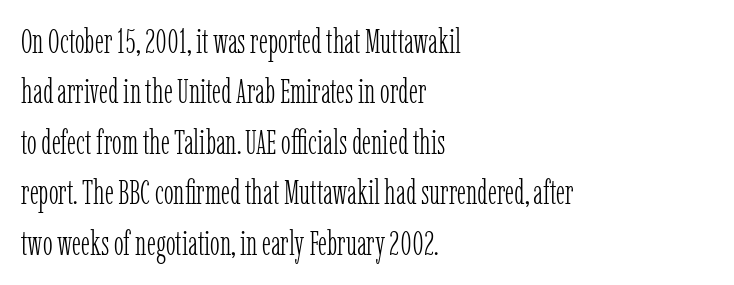
Vertical spacing — default. Horizontal alignment here is leftward, the default for most running prose. The typography opts for an upright posture over an oblique one. Varying glyph widths throughout — classic text-font behaviour. Letters have the restrained weight of plain body copy at most.
